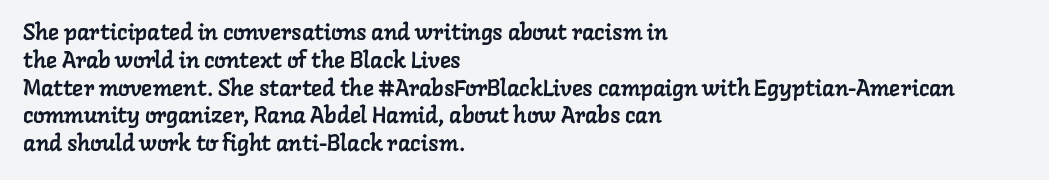
The letters sit at their default tracking, neither squeezed nor spread. Descenders hang freely into open space. These lines are set flush left with a ragged right edge.
